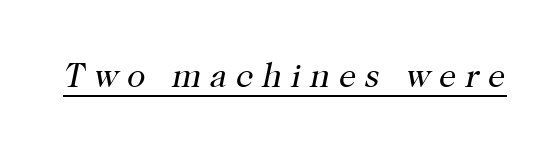
Q: Is the text bold? A: No.
Q: Is the text italic (slanted)? A: Yes, it leans right by about 12 degrees.
Q: Is the typeface a serif or a sans-serif typeface? A: Serif.
Q: Is the text underlined? A: Yes.
Q: Is the spacing between letters normal or unusually wide? A: Unusually wide.
Q: Width (condensed, normal, or wide)? A: Normal.
Q: Stroke contrast? A: High.
Q: x-height? A: Medium.
Q: Monospaced? A: No.
